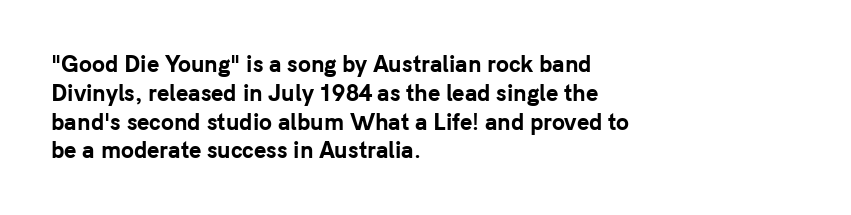
The image shows 21 px bold type, upright; set left-aligned, normal line spacing (1.37x), normal letter spacing, not underlined.
